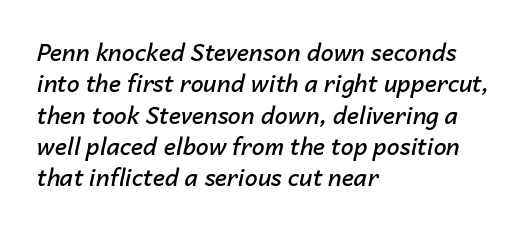
The lines sit at an ordinary, default distance from one another. The setting favours the left margin, as ordinary paragraphs usually do. Honestly, the letter spacing is just normal — you wouldn't notice it. The baseline area is clear. Stems and bowls a touch heavier than normal — semibold. Quick note: italic.
